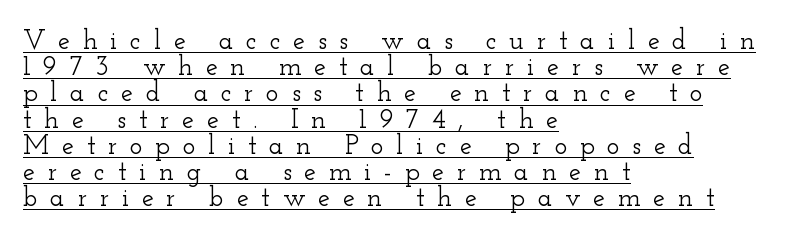
The image shows 27 px text type, upright; set left-aligned, tight line spacing (0.97x), unusually wide letter spacing (+0.47 em), underlined.
